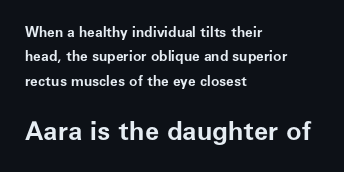
The letters stand straight up with perfectly vertical stems. These lines keep a tight, regular rhythm from letter to letter. The specimen omits any rule beneath the text block's lines. The face used here appears at its bigger size in the lower chunk. Every letter is thick-stroked: bold, no question. The ragged edge is on the right, which tells us the setting is flush left.
